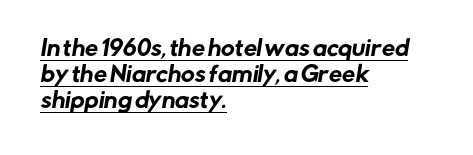
The image shows 21 px text type; set left-aligned, normal line spacing (1.25x), normal letter spacing, underlined.
